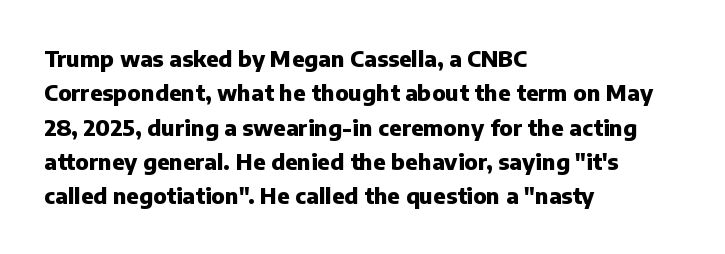
{"italic": "no", "bold": "yes", "underline": "no", "align": "left", "line_spacing": "normal", "line_spacing_ratio": 1.56, "letter_spacing": "normal", "letter_spacing_em": 0.0, "glyph_px": 22}
